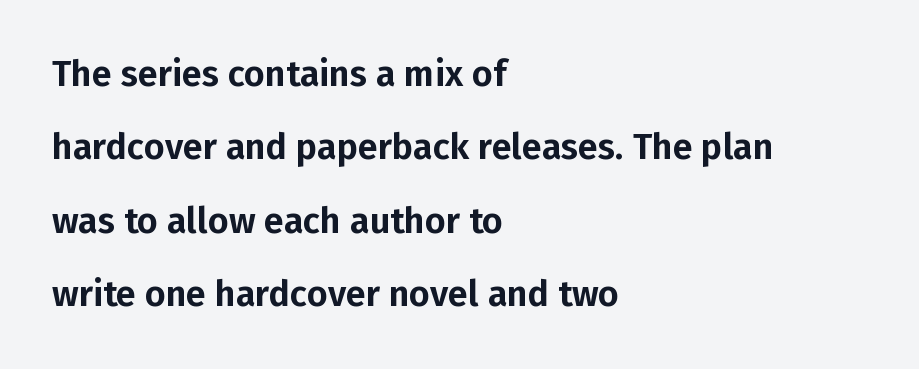
Q: Is the text italic (slanted)? A: No, it is upright.
Q: Is the typeface a serif or a sans-serif typeface? A: Sans-serif.
Q: Is the text underlined? A: No.
Q: How is the paragraph aligned? A: Left-aligned.
Q: Is the spacing between letters normal or unusually wide? A: Normal.
Q: Is the spacing between lines tight, normal or loose? A: Loose.
Q: Width (condensed, normal, or wide)? A: Normal.
Q: Stroke contrast? A: Low.
Q: x-height? A: Medium.
Q: Monospaced? A: No.
